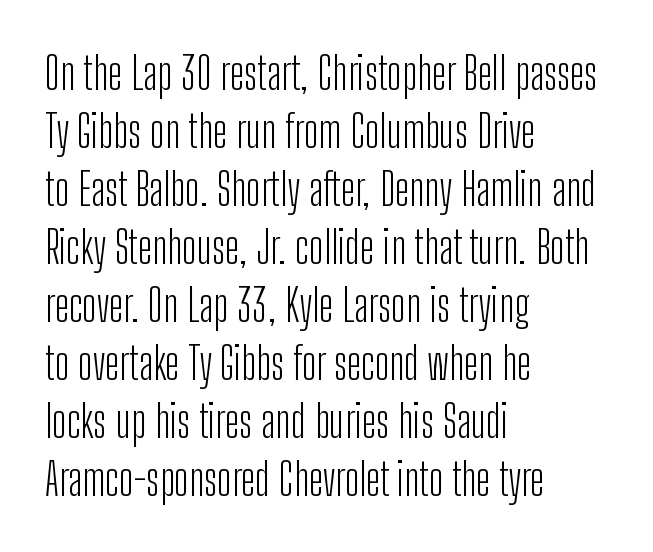
Q: Is the text bold? A: No.
Q: Is the text italic (slanted)? A: No, it is upright.
Q: Is the typeface a serif or a sans-serif typeface? A: Sans-serif.
Q: Is the text underlined? A: No.
Q: How is the paragraph aligned? A: Left-aligned.
Q: Is the spacing between letters normal or unusually wide? A: Normal.
Q: Is the spacing between lines tight, normal or loose? A: Normal.
Q: Width (condensed, normal, or wide)? A: Condensed.
Q: Stroke contrast? A: Low.
Q: x-height? A: Medium.
Q: Monospaced? A: No.
